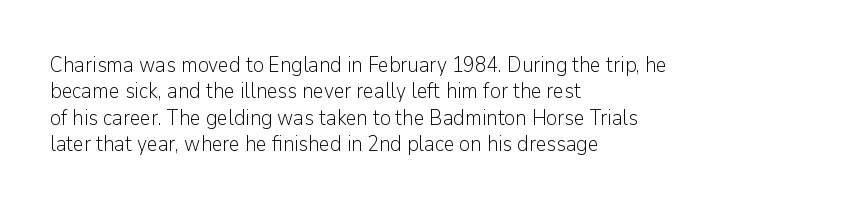
{"italic": "no", "bold": "no", "underline": "no", "align": "left", "line_spacing": "normal", "line_spacing_ratio": 1.26, "letter_spacing": "normal", "letter_spacing_em": 0.0, "glyph_px": 21}
